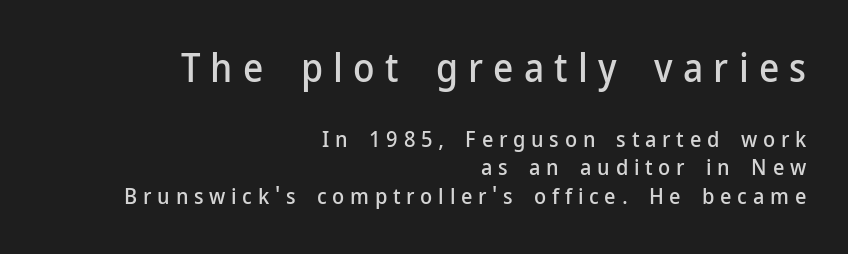
The image shows 39 px sans-serif type, upright; set right-aligned, normal line spacing (1.3x), unusually wide letter spacing (+0.26 em), not underlined; the first (top) block is 1.77x larger; low stroke contrast and a medium x-height.
